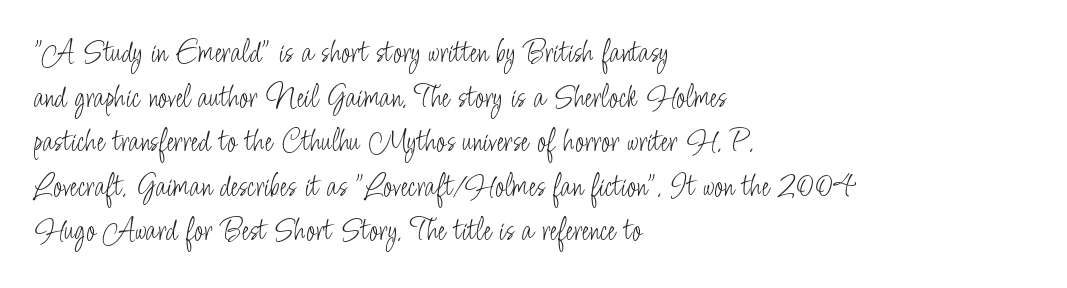
The rendering uses natural spacing where letterforms have individual widths. What kind of face is this? One without serifs — a sans. The passage shown is not bold in any degree. This rendering leaves character spacing at its baseline value.
